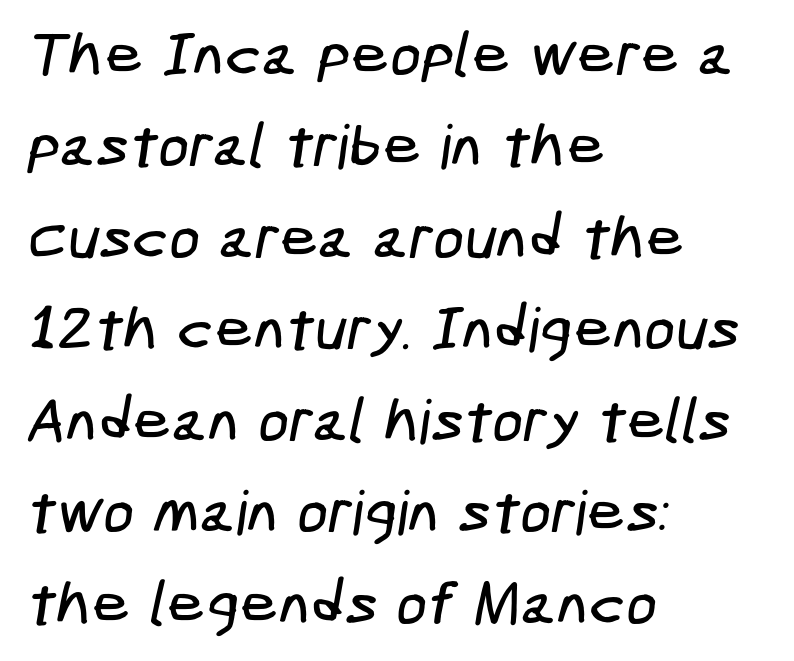
Words float on clear page, feet unadorned. The rag falls on the right side of this text block. No extra tracking has been applied to these lines. Horizontal bands of white between lines are of average thickness. To sum up the face: it is a sans, with no serifs.
